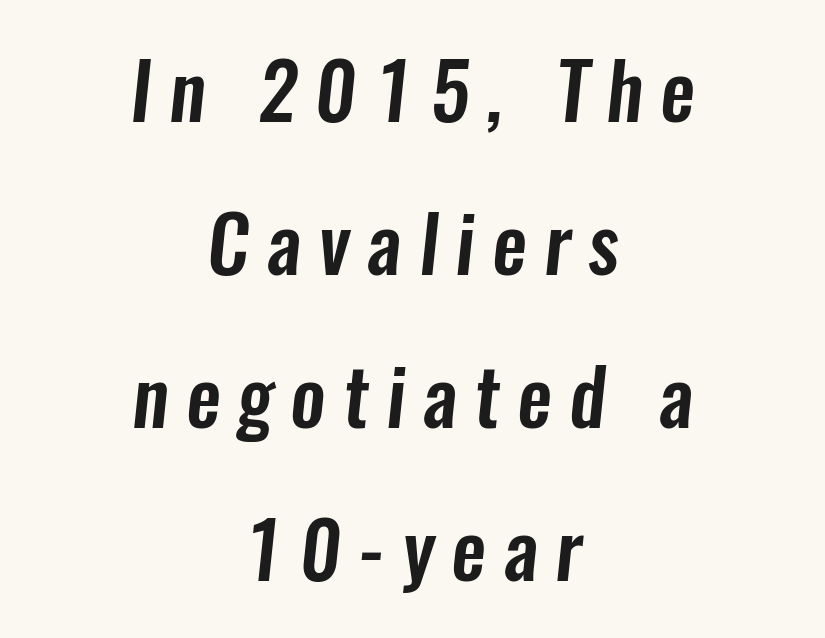
Q: Is the typeface a serif or a sans-serif typeface? A: Sans-serif.
Q: Is the text underlined? A: No.
Q: How is the paragraph aligned? A: Centered.
Q: Is the spacing between letters normal or unusually wide? A: Unusually wide.
Q: Is the spacing between lines tight, normal or loose? A: Loose.
Q: Width (condensed, normal, or wide)? A: Condensed.
Q: Stroke contrast? A: Low.
Q: x-height? A: Medium.
Q: Monospaced? A: No.
